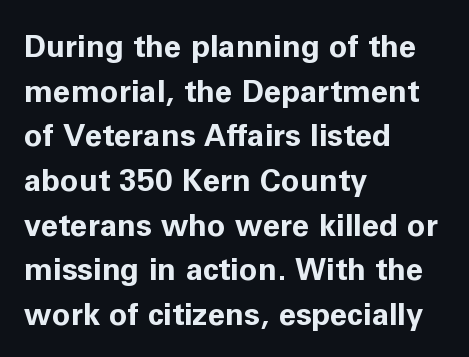
The image shows 31 px bold sans-serif type, upright; set left-aligned, normal line spacing (1.44x), normal letter spacing, not underlined; low stroke contrast and a medium x-height.
